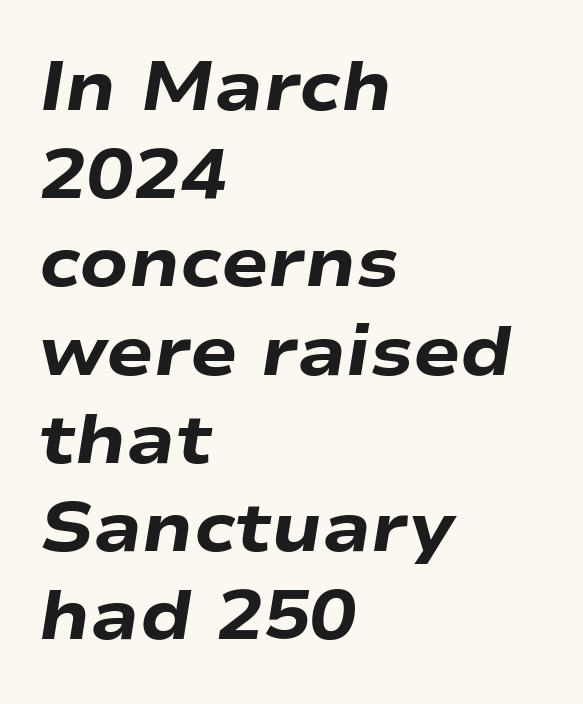
{"italic": "yes", "lean": "right", "slant_degrees": 9, "bold": "yes", "weight": "heavy", "width": "wide", "stroke_contrast": "low", "x_height": "medium", "monospaced": "no", "underline": "no", "align": "left", "line_spacing": "normal", "line_spacing_ratio": 1.26, "letter_spacing": "normal", "letter_spacing_em": 0.0, "glyph_px": 70}
